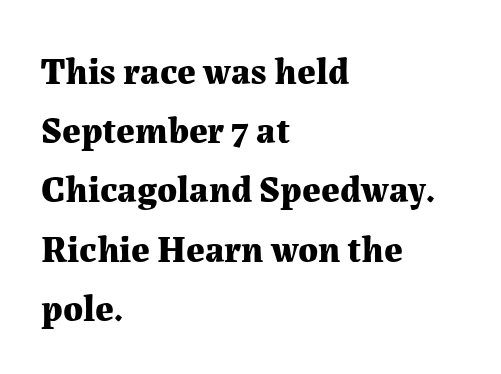
Typographically, this falls in the serif category. The rendering uses a moderate line-height, typical for paragraphs. The rag falls on the right side of this text block. These lines are rendered in a variable-pitch font. This rendering leaves character spacing at its baseline value. The string is rendered with underlining switched off.
